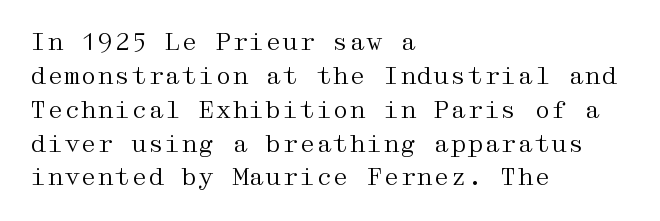
{"italic": "no", "bold": "no", "underline": "no", "align": "left", "line_spacing": "normal", "line_spacing_ratio": 1.41, "letter_spacing": "normal", "letter_spacing_em": 0.0, "glyph_px": 24}
